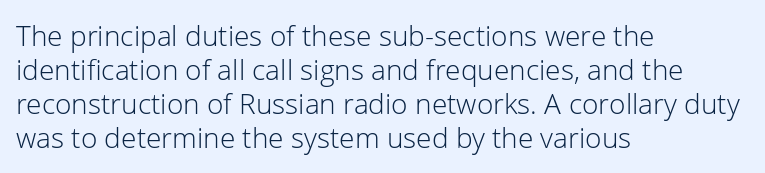
Q: Is the text bold? A: No.
Q: Is the text italic (slanted)? A: No, it is upright.
Q: Is the typeface a serif or a sans-serif typeface? A: Sans-serif.
Q: Is the text underlined? A: No.
Q: How is the paragraph aligned? A: Left-aligned.
Q: Is the spacing between letters normal or unusually wide? A: Normal.
Q: Width (condensed, normal, or wide)? A: Normal.
Q: Stroke contrast? A: Low.
Q: x-height? A: Medium.
Q: Monospaced? A: No.
